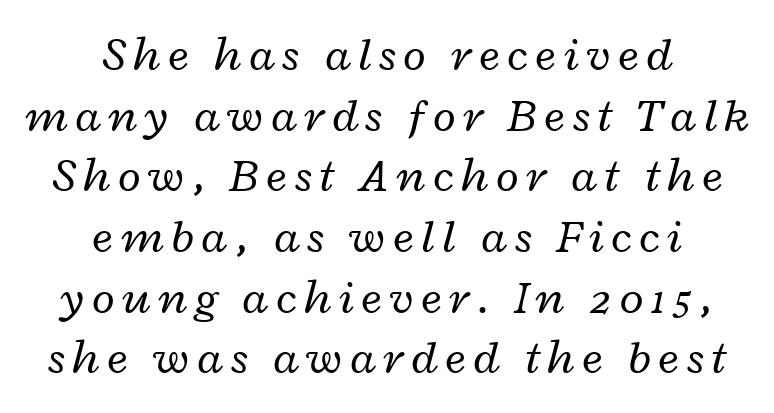
Stroke thickness stays within the range of a standard reading face or lighter. The glyphs look as if they've been sheared to an angle. Underline: absent. The lines in this sample share a center point and differ in where they start and stop. Each letter keeps its own natural width here, so spacing adapts to shape. This sample keeps an unexceptional amount of space between lines.
